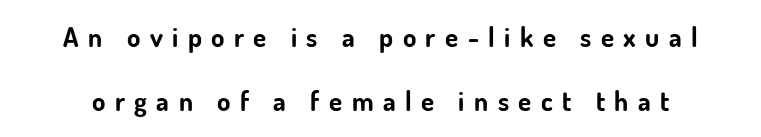
The image shows 27 px bold type, upright; set loose line spacing (2.37x), unusually wide letter spacing (+0.35 em), not underlined.
